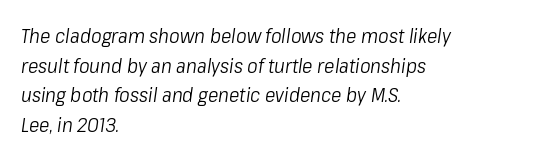
The image shows 20 px text type, italic (leaning right); set left-aligned, normal line spacing (1.48x), normal letter spacing, not underlined.
